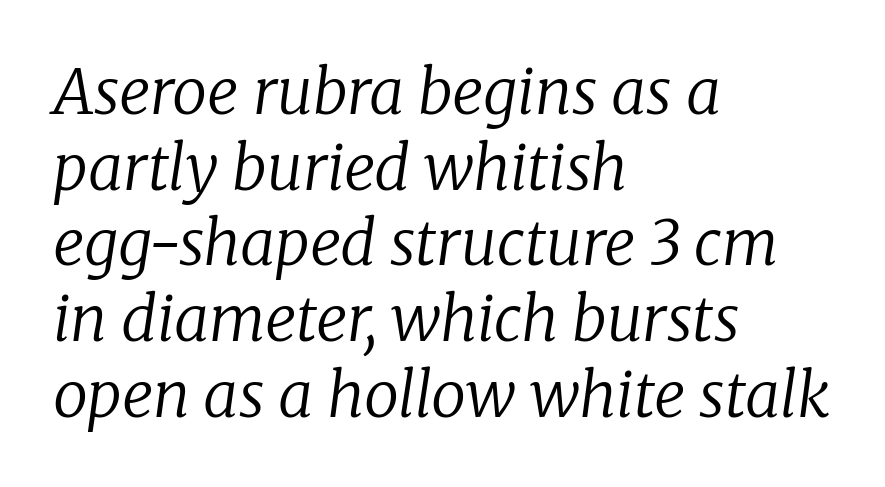
The image shows 62 px regular-weight serif type, italic (leaning right); set left-aligned, line spacing 1.22x, normal letter spacing, not underlined; low stroke contrast and a medium x-height.
